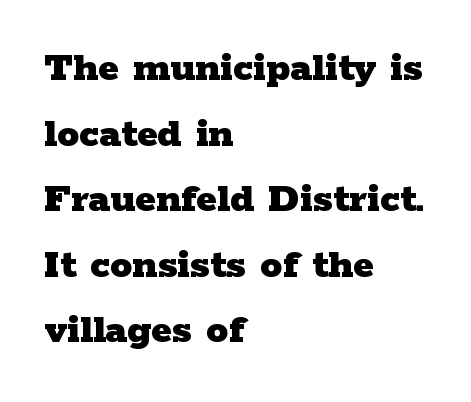
Caption: standard tracking, unaltered. In CSS terms this would be text-align: left. No italicization has been applied; the sample stays upright. Its strokes are broad and dark, the hallmark of bold type. Type style note: has serifs.
